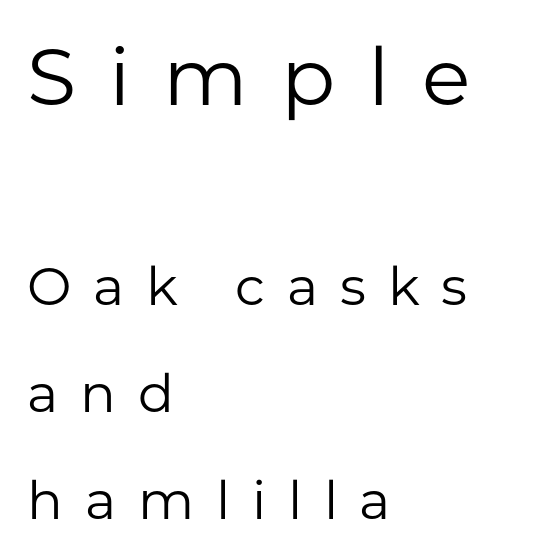
Q: Is the text bold? A: No.
Q: Is the text italic (slanted)? A: No, it is upright.
Q: Is the typeface a serif or a sans-serif typeface? A: Sans-serif.
Q: Is the text underlined? A: No.
Q: How is the paragraph aligned? A: Left-aligned.
Q: Is the spacing between letters normal or unusually wide? A: Unusually wide.
Q: Is the spacing between lines tight, normal or loose? A: Loose.
Q: Which block of text is set in a larger size, the first (top) or the second (bottom)? A: The first (top) one.
Q: Width (condensed, normal, or wide)? A: Normal.
Q: Stroke contrast? A: Low.
Q: x-height? A: Medium.
Q: Monospaced? A: No.
